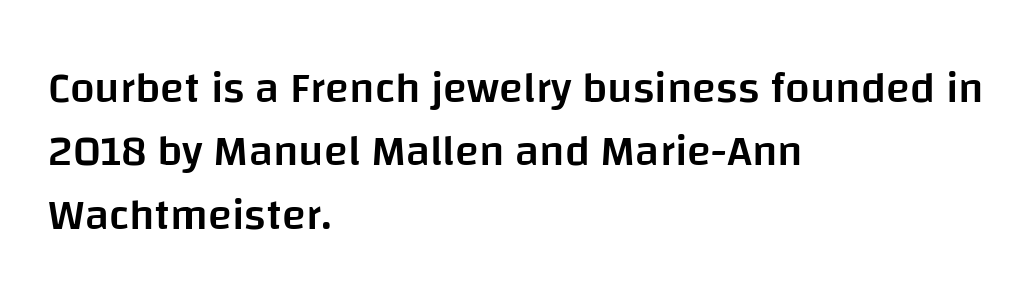
Layout note: lines flush left. Quick note: interline space is typical. The passage shown is semibold, sitting just below true bold. Nobody drew a line under any word here.
